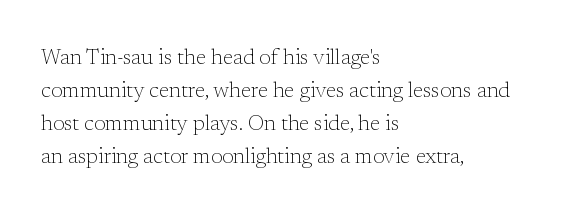
The image shows 21 px text type, upright; set left-aligned, normal line spacing (1.57x), normal letter spacing, not underlined.
